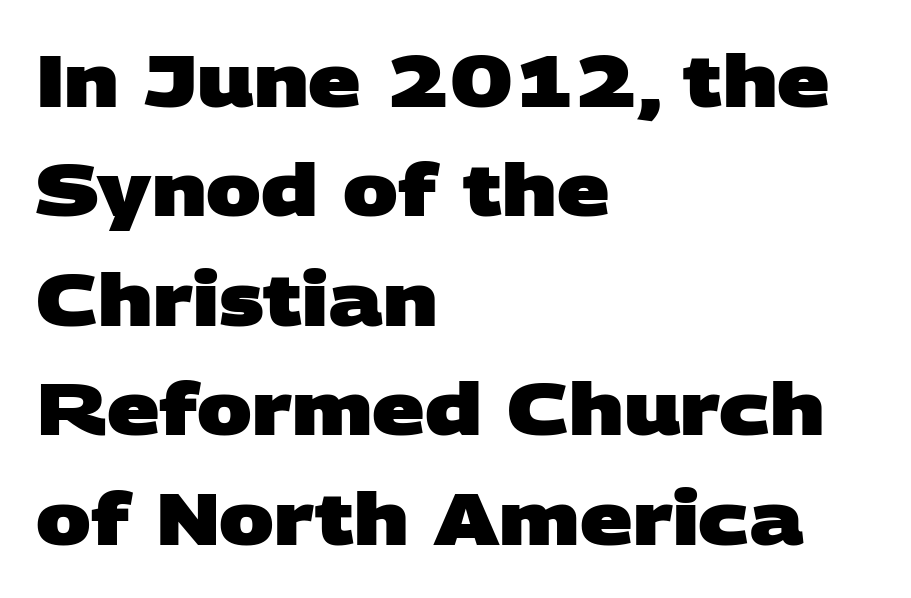
The image shows 73 px heavy, wide sans-serif type; set left-aligned, normal line spacing (1.5x), normal letter spacing, not underlined; low stroke contrast and a large x-height.
